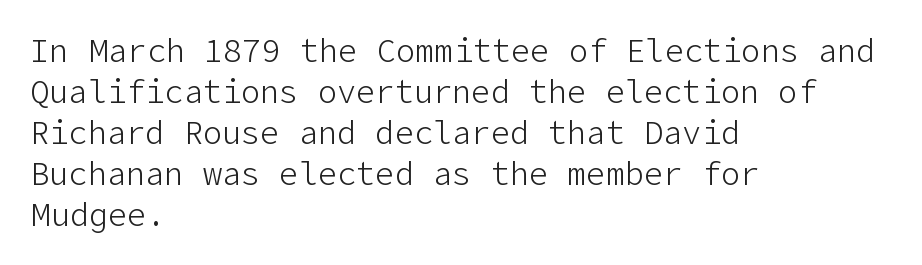
Q: Is the text bold? A: No.
Q: Is the text italic (slanted)? A: No, it is upright.
Q: Is the typeface a serif or a sans-serif typeface? A: Sans-serif.
Q: Is the text underlined? A: No.
Q: How is the paragraph aligned? A: Left-aligned.
Q: Is the spacing between letters normal or unusually wide? A: Normal.
Q: Is the spacing between lines tight, normal or loose? A: Normal.
Q: Width (condensed, normal, or wide)? A: Normal.
Q: Stroke contrast? A: Low.
Q: x-height? A: Medium.
